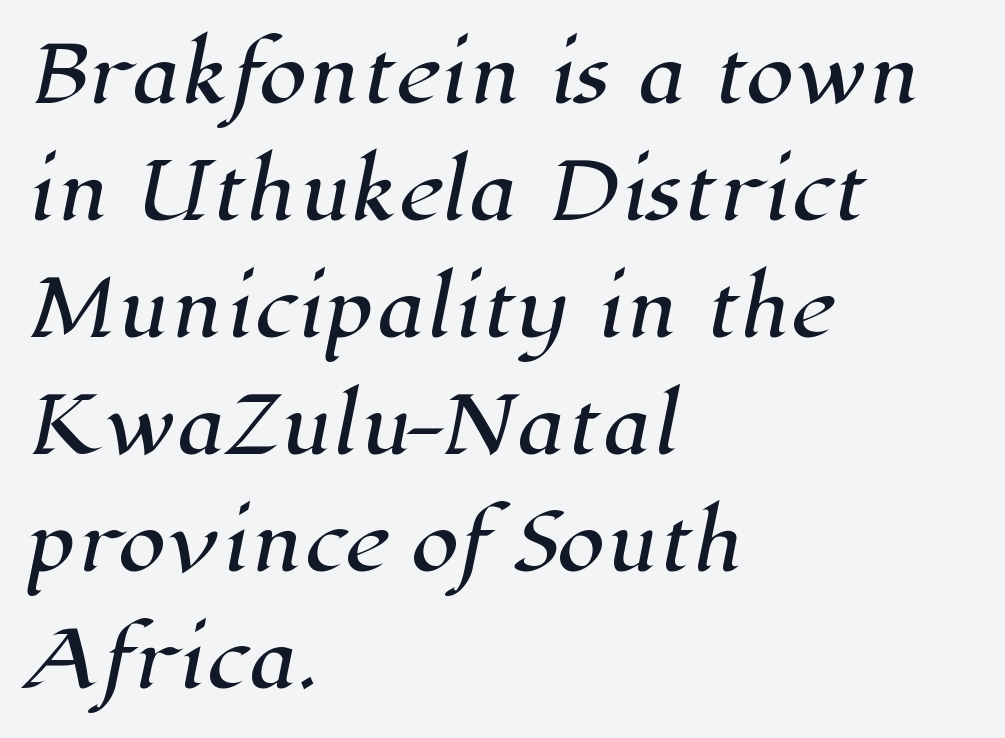
A typesetter would call this proportional, since set widths differ per character. This is serif lettering, the kind often seen in printed books. Does extra space separate the letters? No, they use regular spacing. Quick note: interline space is typical. Quick note: underline off.
